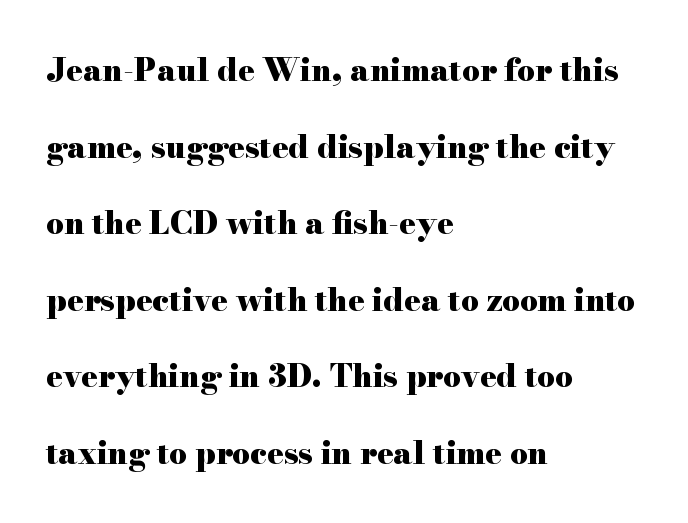
Q: Is the text bold? A: Yes.
Q: Is the text italic (slanted)? A: No, it is upright.
Q: Is the typeface a serif or a sans-serif typeface? A: Serif.
Q: Is the text underlined? A: No.
Q: How is the paragraph aligned? A: Left-aligned.
Q: Is the spacing between letters normal or unusually wide? A: Normal.
Q: Is the spacing between lines tight, normal or loose? A: Loose.
Q: Width (condensed, normal, or wide)? A: Wide.
Q: Stroke contrast? A: High.
Q: x-height? A: Small.
Q: Monospaced? A: No.
